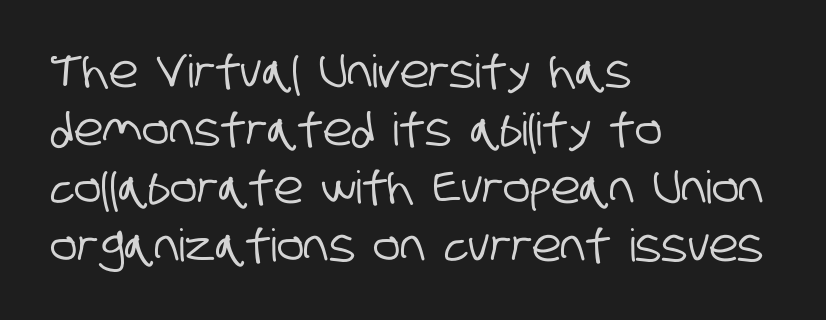
Q: Is the typeface a serif or a sans-serif typeface? A: Sans-serif.
Q: Is the text underlined? A: No.
Q: How is the paragraph aligned? A: Left-aligned.
Q: Is the spacing between letters normal or unusually wide? A: Normal.
Q: Is the spacing between lines tight, normal or loose? A: Normal.
Q: Width (condensed, normal, or wide)? A: Condensed.
Q: Stroke contrast? A: Low.
Q: x-height? A: Large.
Q: Monospaced? A: No.
